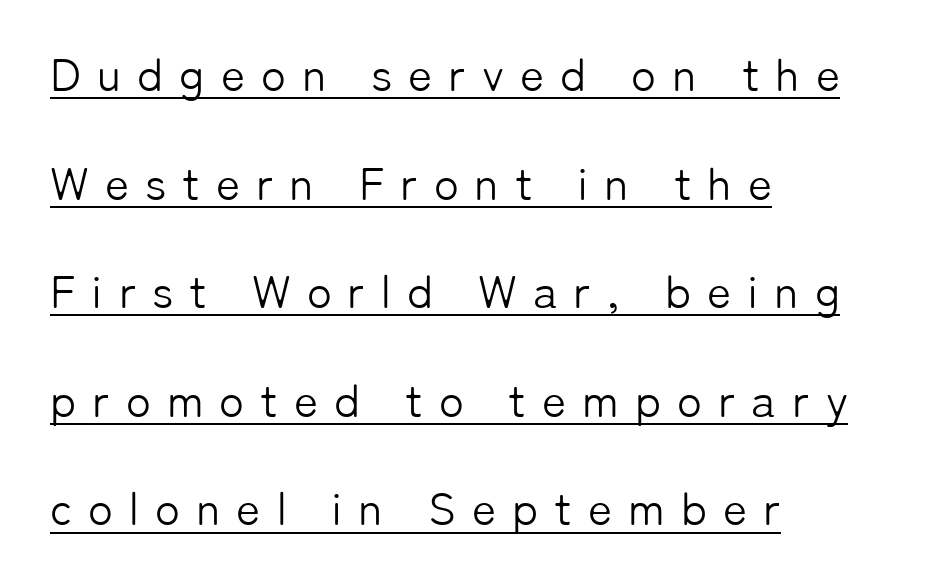
Stroke terminals: plain, sans-serif. The sample's only ornament is a line tracing under the words. The lettering stays uniformly vertical, giving the passage a roman look. Think of a printed novel: that variable character pitch is what you see here. A great deal of white space separates one row of letters from the next. The rendering anchors every line to the left-hand side.
